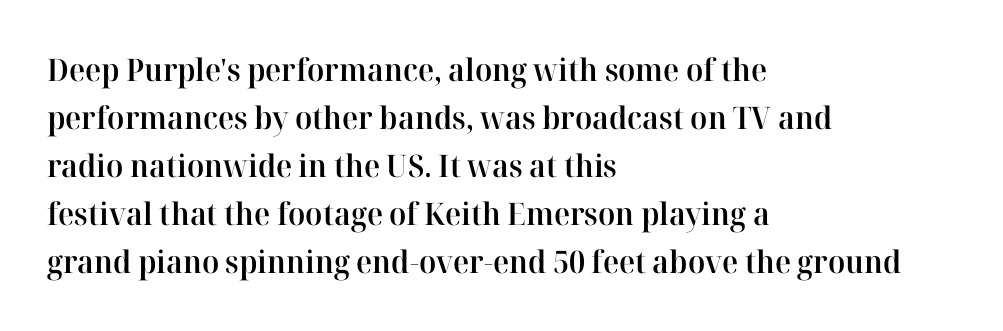
The image shows 31 px semibold serif type, upright; set left-aligned, normal line spacing (1.55x), normal letter spacing, not underlined; high stroke contrast and a medium x-height.
